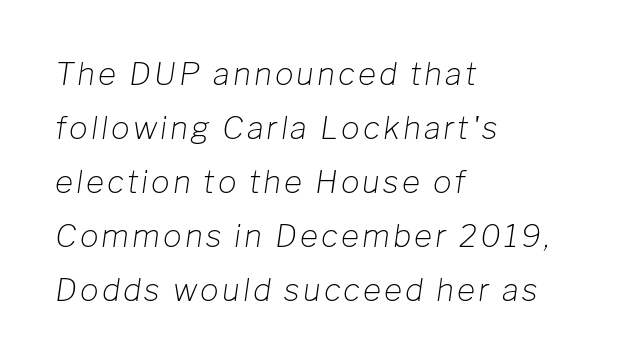
Posture: slanted. The space directly below the letters is spotless. This sample has the flowing, uneven cadence of proportional lettering. The cut favours lightness, reaching ordinary text weight at its darkest.
